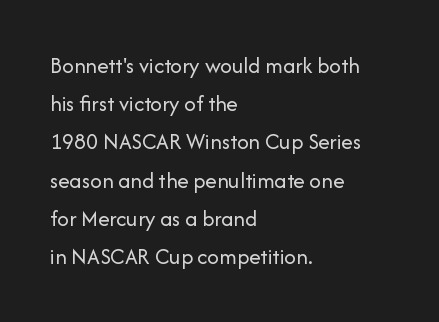
The typeface has the unassuming heft of standard copy or less. Do the letters lean? They stand straight. Each line starts at the same left margin while the right side varies. Lines of text with bare space underneath.
